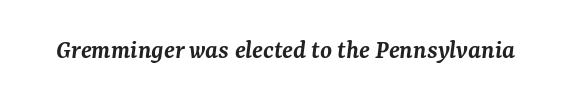
Q: Is the text bold? A: Semi-bold.
Q: Is the text italic (slanted)? A: Yes, it leans right by about 7 degrees.
Q: Is the text underlined? A: No.
Q: Is the spacing between letters normal or unusually wide? A: Normal.
